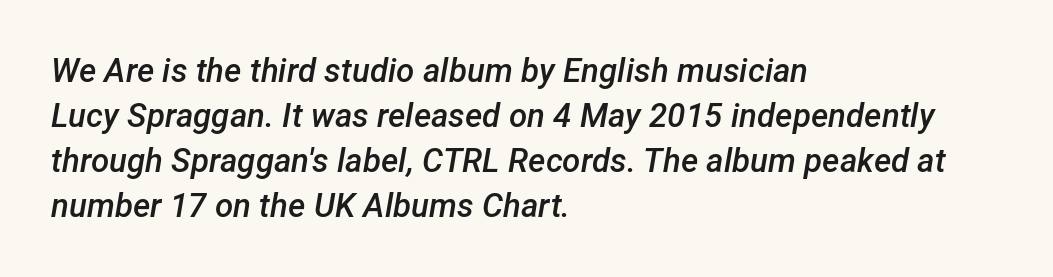
{"italic": "yes", "lean": "right", "slant_degrees": 12, "bold": "semi", "weight": "semibold", "width": "normal", "stroke_contrast": "low", "x_height": "medium", "monospaced": "no", "underline": "no", "align": "left", "line_spacing": "normal", "line_spacing_ratio": 1.36, "letter_spacing": "normal", "letter_spacing_em": 0.0, "glyph_px": 33}
